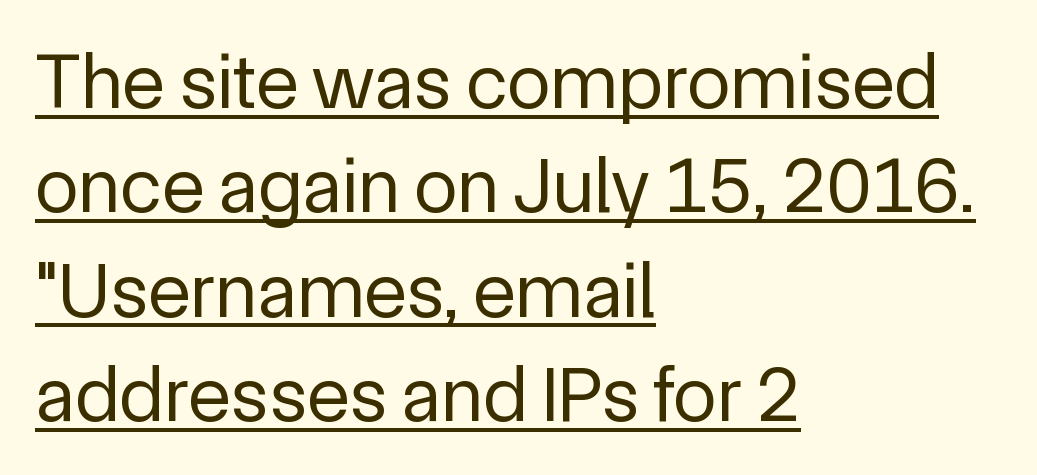
Q: Is the text bold? A: No.
Q: Is the text italic (slanted)? A: No, it is upright.
Q: Is the typeface a serif or a sans-serif typeface? A: Sans-serif.
Q: Is the text underlined? A: Yes.
Q: How is the paragraph aligned? A: Left-aligned.
Q: Is the spacing between letters normal or unusually wide? A: Normal.
Q: Is the spacing between lines tight, normal or loose? A: Normal.
Q: Width (condensed, normal, or wide)? A: Normal.
Q: x-height? A: Medium.
Q: Monospaced? A: No.
